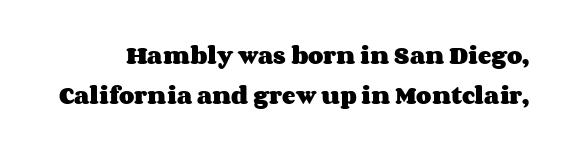
The image shows 20 px bold type, upright; set loose line spacing (1.98x), normal letter spacing, not underlined.
